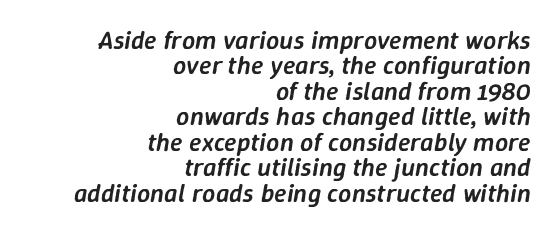
Q: Is the text bold? A: Semi-bold.
Q: Is the text italic (slanted)? A: Yes, it leans right by about 9 degrees.
Q: Is the text underlined? A: No.
Q: How is the paragraph aligned? A: Right-aligned.
Q: Is the spacing between letters normal or unusually wide? A: Normal.
Q: Is the spacing between lines tight, normal or loose? A: Tight.
